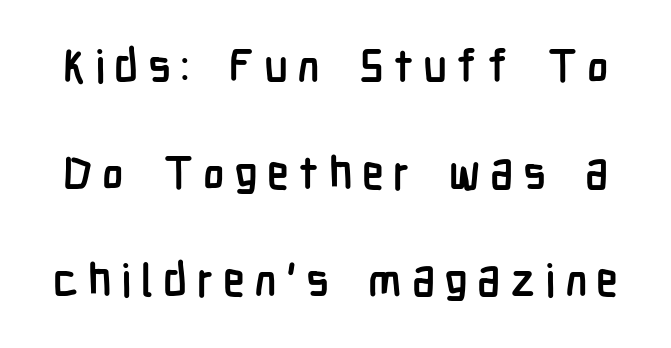
Q: Is the text bold? A: Yes.
Q: Is the text italic (slanted)? A: No, it is upright.
Q: Is the typeface a serif or a sans-serif typeface? A: Sans-serif.
Q: Is the text underlined? A: No.
Q: Is the spacing between letters normal or unusually wide? A: Unusually wide.
Q: Is the spacing between lines tight, normal or loose? A: Loose.
Q: Width (condensed, normal, or wide)? A: Condensed.
Q: Stroke contrast? A: Low.
Q: x-height? A: Medium.
Q: Monospaced? A: No.
